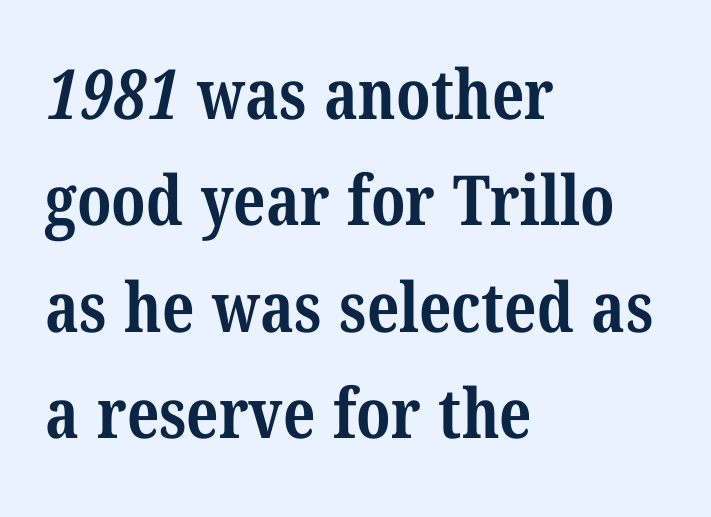
Q: Is the text bold? A: Yes.
Q: Is the typeface a serif or a sans-serif typeface? A: Serif.
Q: Is the text underlined? A: No.
Q: How is the paragraph aligned? A: Left-aligned.
Q: Is the spacing between letters normal or unusually wide? A: Normal.
Q: Is the spacing between lines tight, normal or loose? A: Normal.
Q: Width (condensed, normal, or wide)? A: Condensed.
Q: Stroke contrast? A: Medium.
Q: x-height? A: Medium.
Q: Monospaced? A: No.
